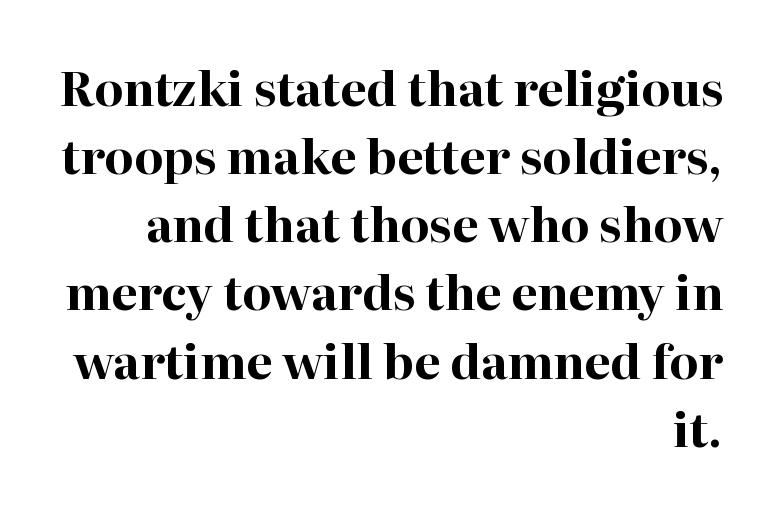
Q: Is the text bold? A: Yes.
Q: Is the text italic (slanted)? A: No, it is upright.
Q: Is the typeface a serif or a sans-serif typeface? A: Serif.
Q: Is the text underlined? A: No.
Q: How is the paragraph aligned? A: Right-aligned.
Q: Is the spacing between letters normal or unusually wide? A: Normal.
Q: Is the spacing between lines tight, normal or loose? A: Normal.
Q: Width (condensed, normal, or wide)? A: Normal.
Q: Stroke contrast? A: High.
Q: x-height? A: Medium.
Q: Monospaced? A: No.
